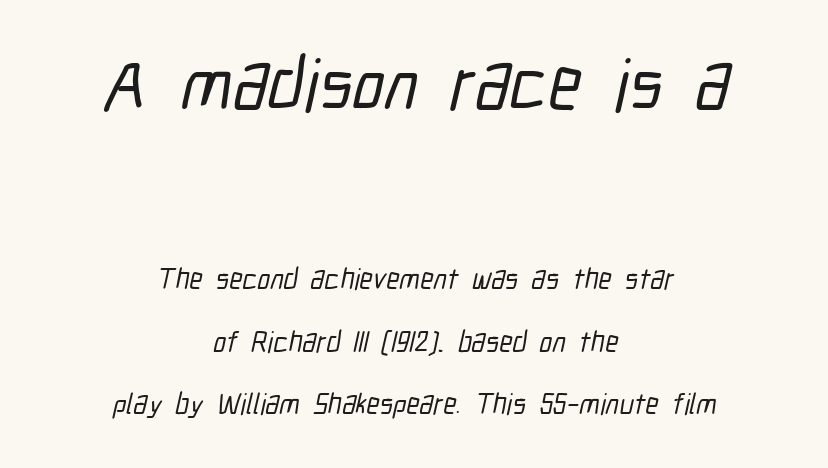
The image shows 73 px condensed sans-serif type; set centered, loose line spacing (2.16x), normal letter spacing, not underlined; the first (top) block is 2.52x larger; low stroke contrast and a medium x-height.
